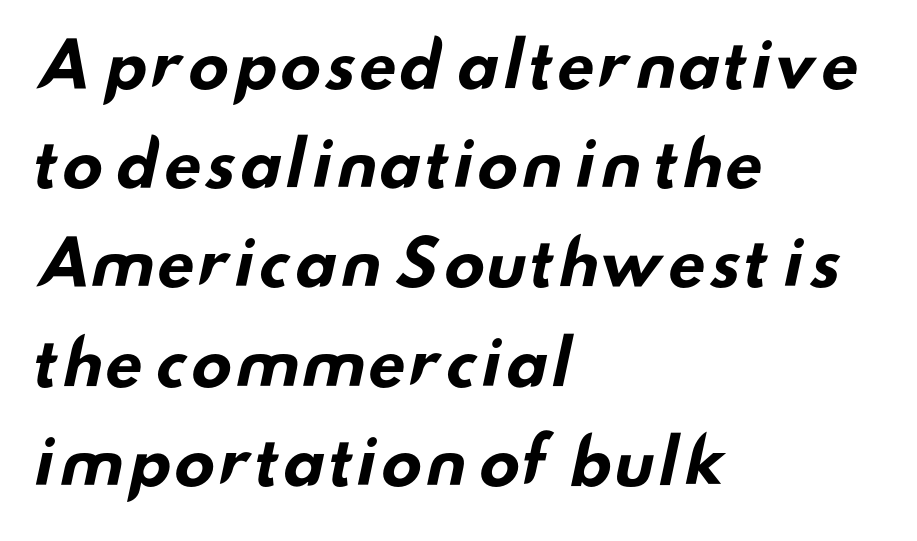
Q: Is the text bold? A: Yes.
Q: Is the typeface a serif or a sans-serif typeface? A: Sans-serif.
Q: Is the text underlined? A: No.
Q: How is the paragraph aligned? A: Left-aligned.
Q: Is the spacing between letters normal or unusually wide? A: Normal.
Q: Is the spacing between lines tight, normal or loose? A: Normal.
Q: Width (condensed, normal, or wide)? A: Wide.
Q: Stroke contrast? A: Low.
Q: x-height? A: Small.
Q: Monospaced? A: No.
